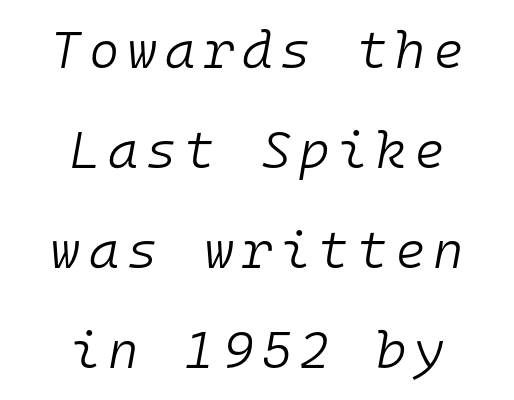
Q: Is the text bold? A: No.
Q: Is the text italic (slanted)? A: Yes, it leans right by about 10 degrees.
Q: Is the text underlined? A: No.
Q: How is the paragraph aligned? A: Centered.
Q: Is the spacing between lines tight, normal or loose? A: Loose.
Q: Width (condensed, normal, or wide)? A: Normal.
Q: Stroke contrast? A: Low.
Q: x-height? A: Medium.
Q: Monospaced? A: Yes.
